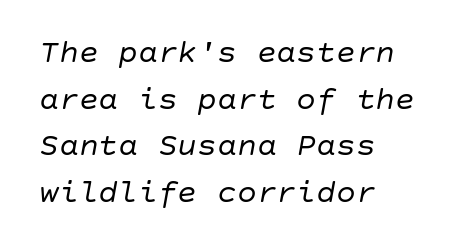
{"italic": "yes", "lean": "right", "slant_degrees": 10, "bold": "no", "weight": "regular", "width": "normal", "stroke_contrast": "low", "x_height": "large", "underline": "no", "align": "left", "line_spacing": "normal", "line_spacing_ratio": 1.41, "letter_spacing": "normal", "letter_spacing_em": 0.0, "glyph_px": 33}
